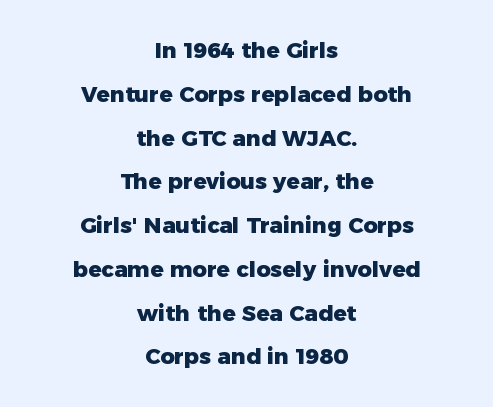
{"italic": "no", "bold": "yes", "underline": "no", "align": "center", "line_spacing": "loose", "line_spacing_ratio": 1.99, "letter_spacing": "normal", "letter_spacing_em": 0.0, "glyph_px": 22}
